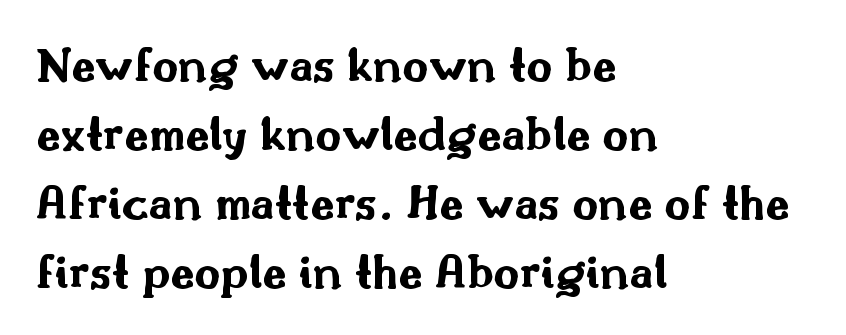
{"serif": "no", "italic": "no", "bold": "yes", "weight": "bold", "width": "wide", "stroke_contrast": "medium", "x_height": "small", "monospaced": "no", "underline": "no", "align": "left", "line_spacing": "normal", "line_spacing_ratio": 1.38, "letter_spacing": "normal", "letter_spacing_em": 0.0, "glyph_px": 50}
